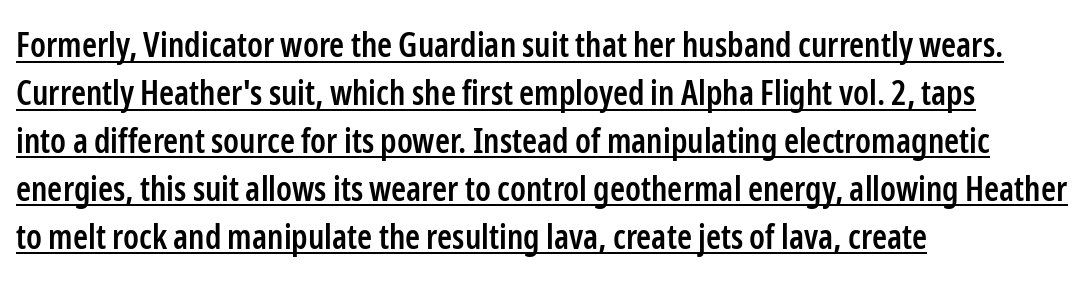
The image shows 34 px semibold, condensed sans-serif type, upright; set left-aligned, normal line spacing (1.41x), normal letter spacing, underlined; low stroke contrast and a medium x-height.
